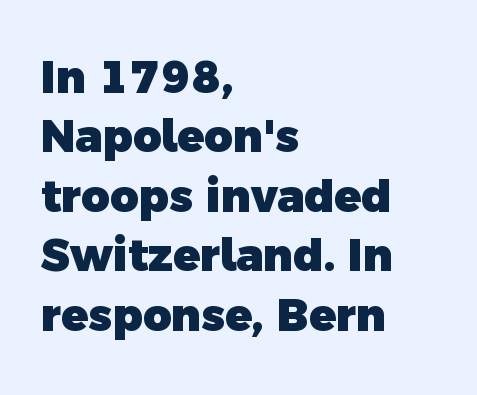
{"serif": "no", "bold": "yes", "weight": "heavy", "width": "normal", "x_height": "medium", "monospaced": "no", "underline": "no", "align": "left", "line_spacing": "normal", "line_spacing_ratio": 1.35, "letter_spacing": "normal", "letter_spacing_em": 0.0, "glyph_px": 44}
